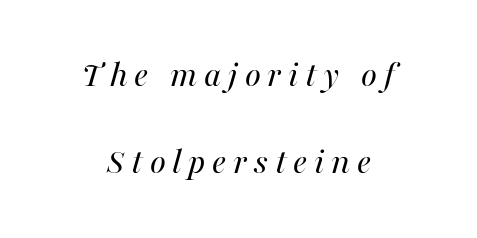
The image shows 38 px regular-weight type, italic (leaning right); set centered, loose line spacing (2.3x), not underlined; medium stroke contrast and a medium x-height.
